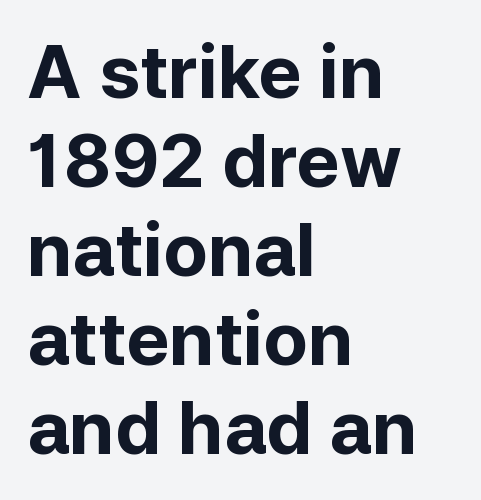
{"serif": "no", "italic": "no", "bold": "yes", "weight": "bold", "width": "normal", "stroke_contrast": "low", "x_height": "medium", "monospaced": "no", "underline": "no", "align": "left", "line_spacing_ratio": 1.22, "letter_spacing": "normal", "letter_spacing_em": 0.0, "glyph_px": 73}
